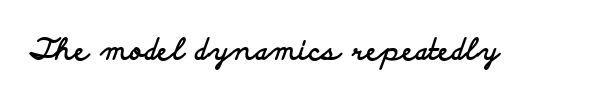
{"serif": "no", "bold": "yes", "weight": "bold", "width": "wide", "stroke_contrast": "low", "x_height": "small", "monospaced": "no", "underline": "no", "letter_spacing": "normal", "letter_spacing_em": 0.0, "glyph_px": 29}
